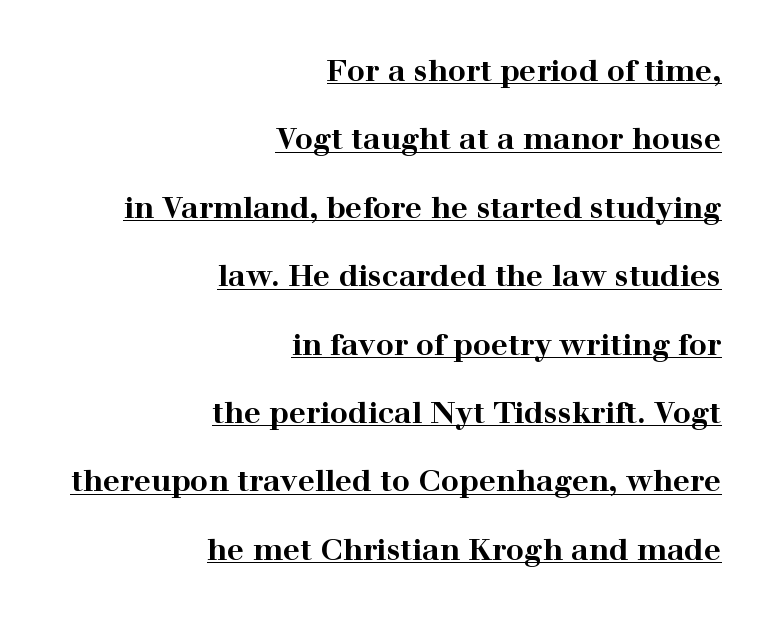
The typesetting leans heavy: a genuine bold. This sample has the flowing, uneven cadence of proportional lettering. Rows of type keep a wide berth in the vertical direction. Like a heading marked for emphasis, these lines bear an underscore. This rendering uses right alignment, leaving the left contour irregular. The passage shown has conventional tracking throughout.
